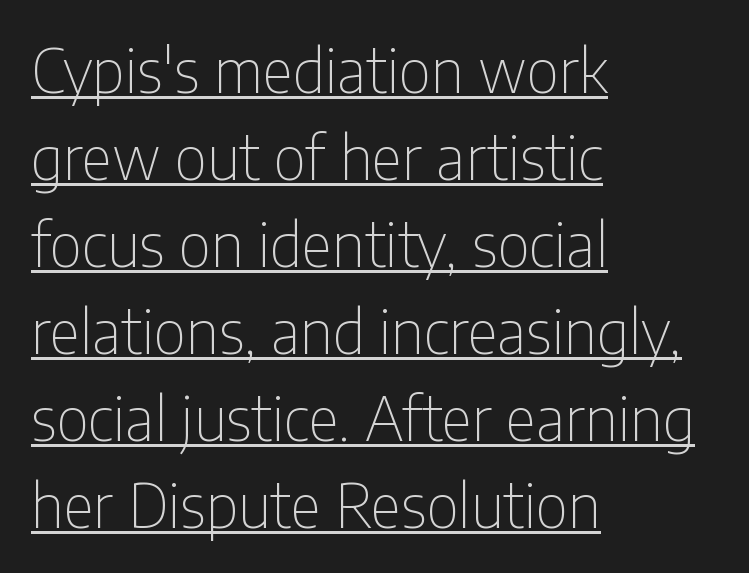
{"serif": "no", "italic": "no", "bold": "no", "weight": "thin", "width": "condensed", "stroke_contrast": "low", "x_height": "medium", "monospaced": "no", "underline": "yes", "align": "left", "line_spacing": "normal", "line_spacing_ratio": 1.45, "letter_spacing": "normal", "letter_spacing_em": 0.0, "glyph_px": 60}
